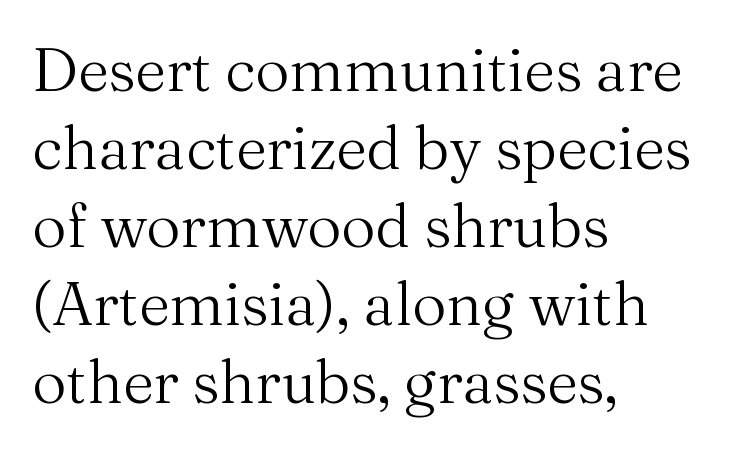
Q: Is the text bold? A: No.
Q: Is the text italic (slanted)? A: No, it is upright.
Q: Is the typeface a serif or a sans-serif typeface? A: Serif.
Q: Is the text underlined? A: No.
Q: How is the paragraph aligned? A: Left-aligned.
Q: Is the spacing between letters normal or unusually wide? A: Normal.
Q: Is the spacing between lines tight, normal or loose? A: Normal.
Q: Width (condensed, normal, or wide)? A: Normal.
Q: Stroke contrast? A: Medium.
Q: x-height? A: Medium.
Q: Monospaced? A: No.
